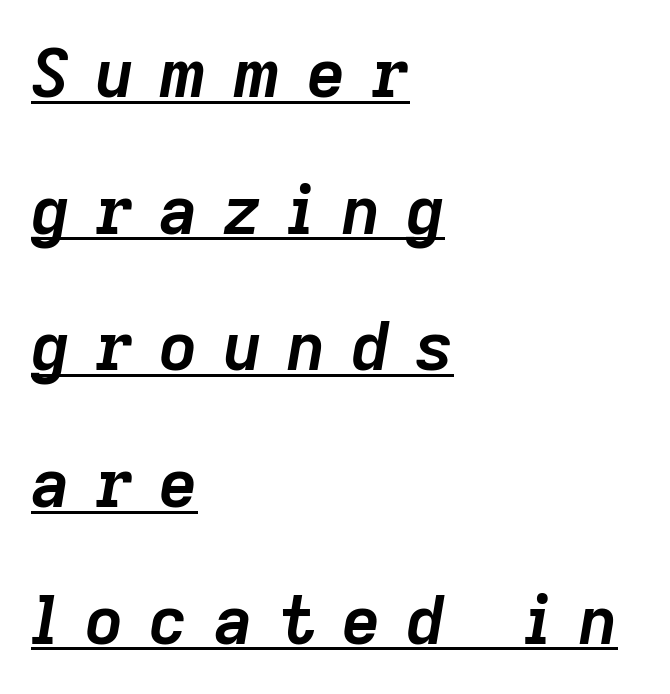
The glyphs are accompanied by a horizontal stroke just below them. The lines in this sample share a left origin and differ only in where they stop. The tracking reads as deliberately expanded to a designer's eye. Reading down the column, the eye jumps a long way to each next line. The face used here has the dense, thick strokes of a bold.
